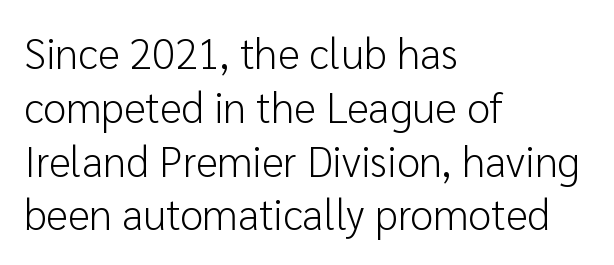
The image shows 42 px light sans-serif type, upright; set left-aligned, normal line spacing (1.28x), normal letter spacing, not underlined; low stroke contrast and a medium x-height.
